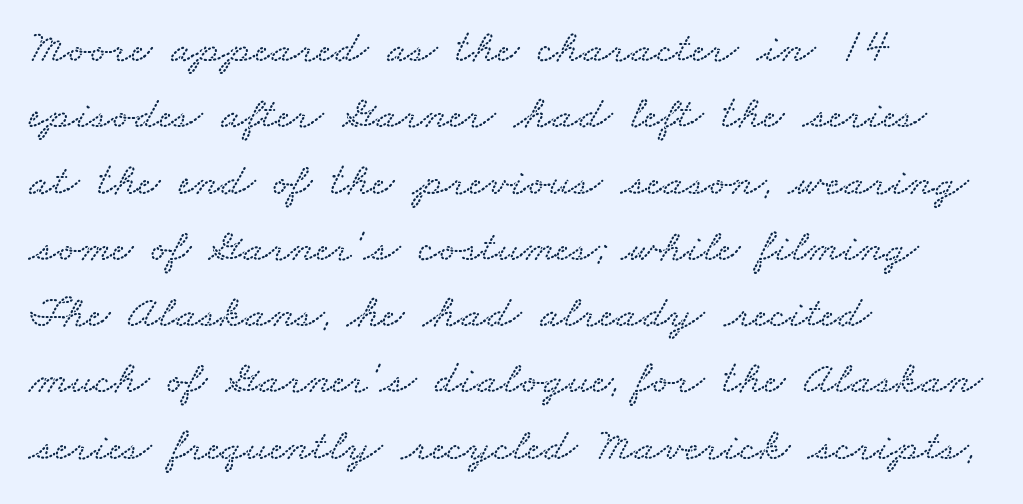
Q: Is the text underlined? A: No.
Q: How is the paragraph aligned? A: Left-aligned.
Q: Is the spacing between letters normal or unusually wide? A: Normal.
Q: Is the spacing between lines tight, normal or loose? A: Normal.
Q: Width (condensed, normal, or wide)? A: Wide.
Q: Stroke contrast? A: Low.
Q: x-height? A: Small.
Q: Monospaced? A: No.
